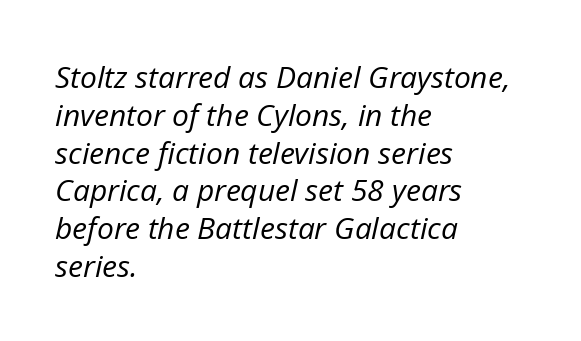
{"italic": "yes", "lean": "right", "slant_degrees": 12, "bold": "no", "weight": "regular", "width": "normal", "stroke_contrast": "low", "x_height": "medium", "monospaced": "no", "underline": "no", "align": "left", "line_spacing": "normal", "line_spacing_ratio": 1.26, "letter_spacing": "normal", "letter_spacing_em": 0.0, "glyph_px": 30}
